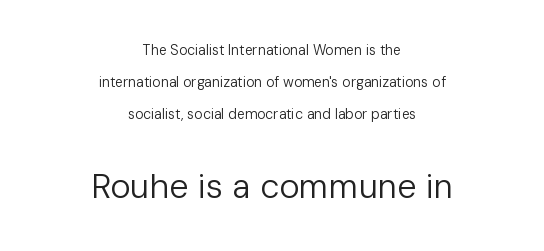
{"serif": "no", "italic": "no", "bold": "no", "weight": "regular", "width": "normal", "stroke_contrast": "low", "x_height": "medium", "monospaced": "no", "underline": "no", "align": "center", "line_spacing": "loose", "line_spacing_ratio": 2.29, "letter_spacing": "normal", "letter_spacing_em": 0.0, "larger_block": "second", "size_ratio": 2.43, "glyph_px": 34}
